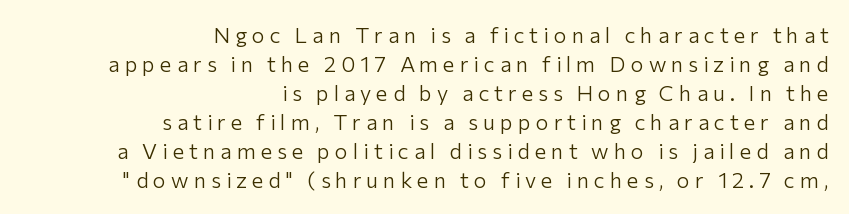
Quick note: not italic, upright. Line endings align vertically; line beginnings do not. Weight: regular or lighter. The glyphs are unaccompanied by any horizontal stroke below them. Is the letter spacing exaggerated? Yes — the characters are pushed far apart. Leading: standard.
